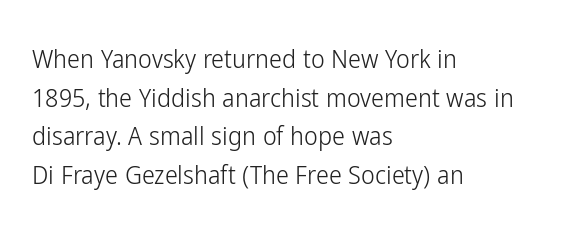
The image shows 26 px text type, upright; set left-aligned, normal line spacing (1.49x), normal letter spacing, not underlined.
